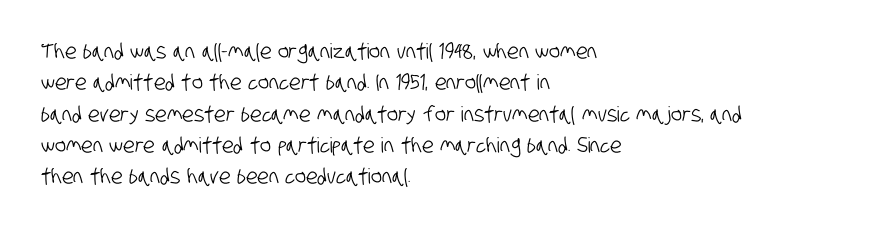
{"underline": "no", "align": "left", "line_spacing": "normal", "line_spacing_ratio": 1.49, "letter_spacing": "normal", "letter_spacing_em": 0.0, "glyph_px": 21}
